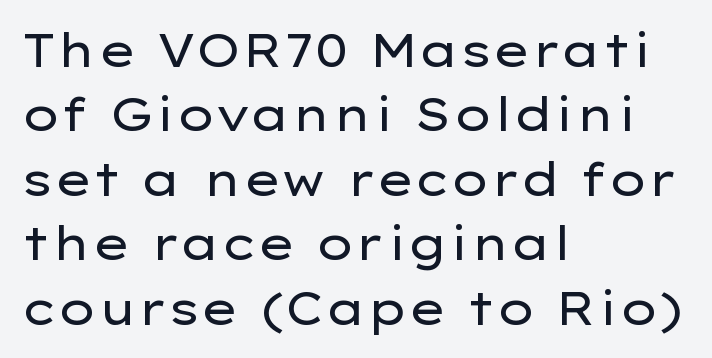
The image shows 46 px regular-weight, wide sans-serif type, upright; set left-aligned, normal line spacing (1.4x), normal letter spacing, not underlined; low stroke contrast and a medium x-height.
